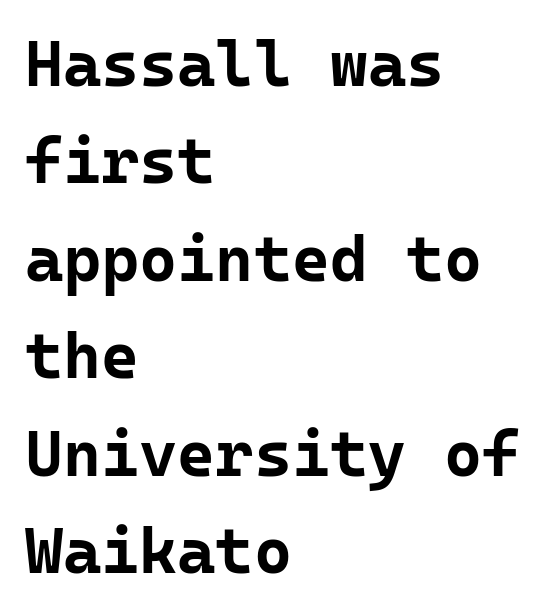
The image shows 65 px bold sans-serif type, upright, monospaced; set left-aligned, normal line spacing (1.5x), normal letter spacing, not underlined; low stroke contrast and a medium x-height.
